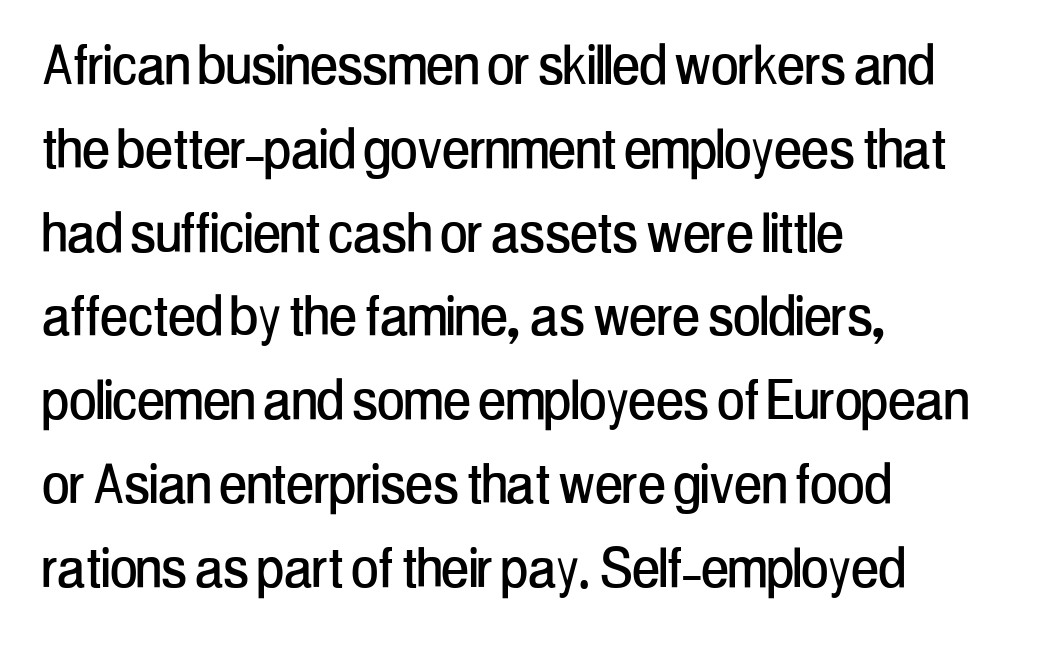
{"serif": "no", "italic": "no", "width": "condensed", "stroke_contrast": "low", "x_height": "medium", "monospaced": "no", "underline": "no", "align": "left", "line_spacing": "normal", "line_spacing_ratio": 1.27, "letter_spacing": "normal", "letter_spacing_em": 0.0, "glyph_px": 66}
